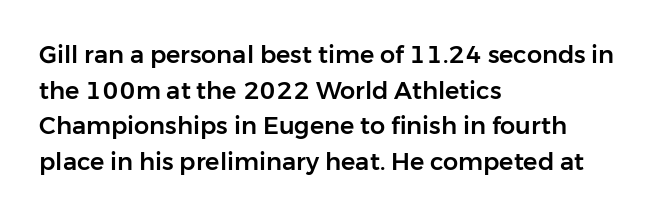
The image shows 24 px text type, upright; set left-aligned, normal line spacing (1.48x), normal letter spacing, not underlined.
